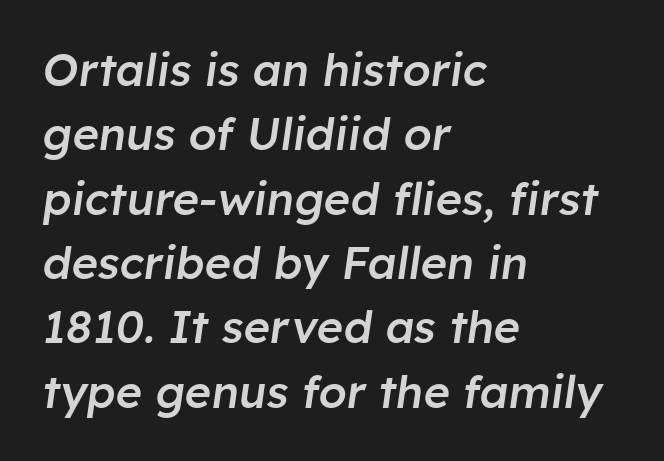
The image shows 45 px semibold type, italic (leaning right); set left-aligned, normal line spacing (1.43x), normal letter spacing, not underlined; low stroke contrast and a medium x-height.
